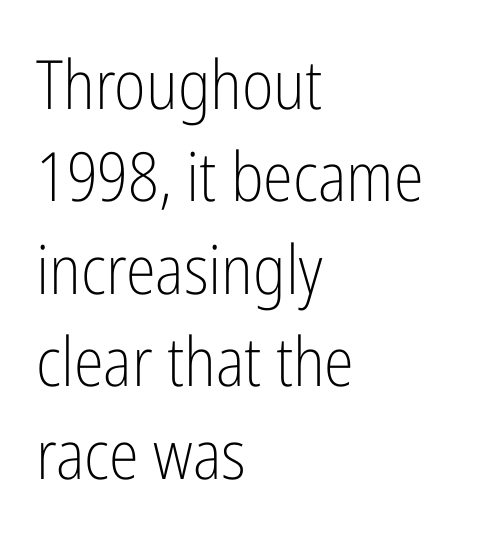
The image shows 68 px light, condensed sans-serif type, upright; set left-aligned, normal line spacing (1.36x), normal letter spacing, not underlined; low stroke contrast and a medium x-height.
